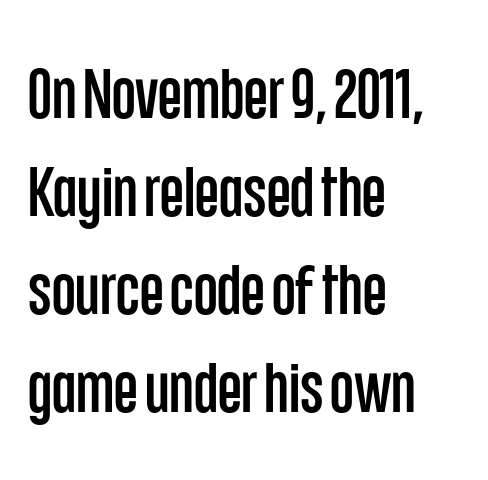
The image shows 69 px condensed sans-serif type, upright; set left-aligned, normal line spacing (1.42x), normal letter spacing, not underlined; low stroke contrast and a large x-height.
